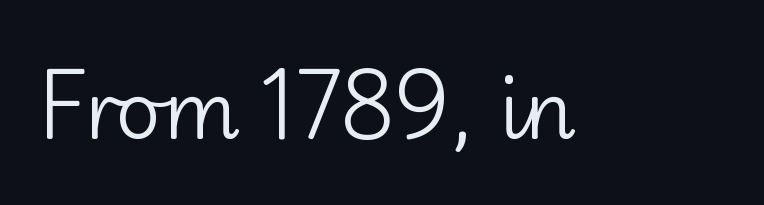
Words appear dense and cohesive because spacing is normal. The face used here is a sans, in the tradition of grotesques and geometrics. In terms of posture, this sample is upright. Beneath every word, the page is bare. Weight class: somewhere from thin through regular. Spacing verdict: proportional, widths tailored to each character.
